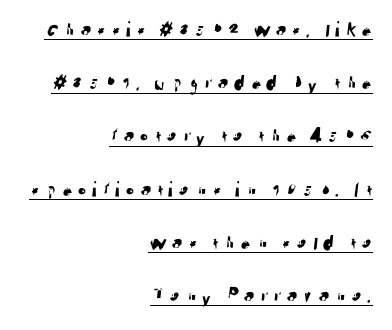
The words here are underlined. The passage shown stacks its lines with a broad gap. The rendering anchors every line to the right-hand side.
